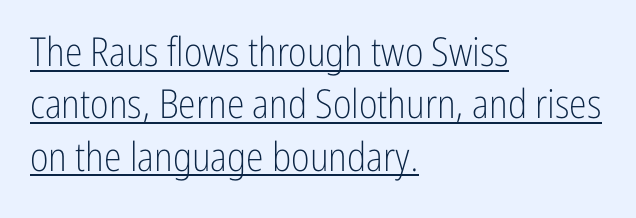
The typesetting does not lean heavy: it is not bold. Regarding serifs, this sample does without them. Students, note that the glyphs here touch the page at normal intervals. Does the leading feel generous? No, just average.
